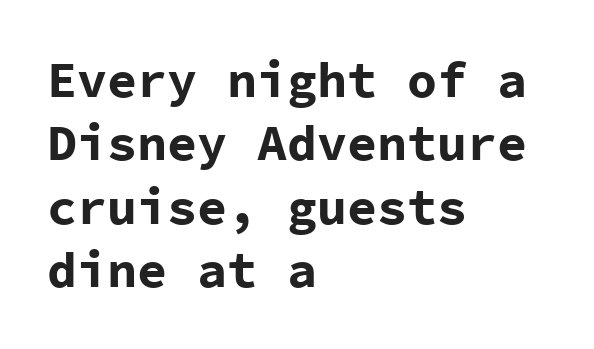
{"serif": "no", "italic": "no", "bold": "yes", "weight": "bold", "width": "normal", "stroke_contrast": "low", "x_height": "medium", "monospaced": "yes", "underline": "no", "align": "left", "line_spacing": "normal", "line_spacing_ratio": 1.27, "letter_spacing": "normal", "letter_spacing_em": 0.0, "glyph_px": 50}
